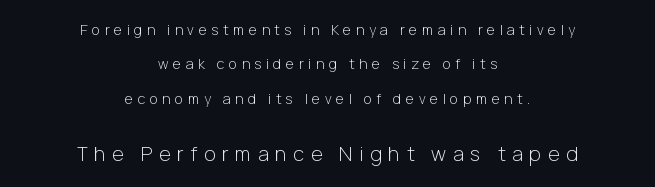
Q: Is the text bold? A: No.
Q: Is the text italic (slanted)? A: No, it is upright.
Q: Is the text underlined? A: No.
Q: How is the paragraph aligned? A: Centered.
Q: Is the spacing between letters normal or unusually wide? A: Unusually wide.
Q: Is the spacing between lines tight, normal or loose? A: Loose.
Q: Which block of text is set in a larger size, the first (top) or the second (bottom)? A: The second (bottom) one.
